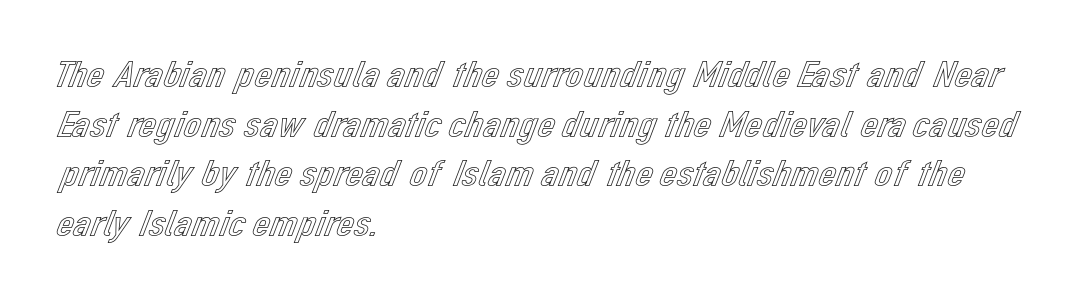
Q: Is the text italic (slanted)? A: Yes.
Q: Is the text underlined? A: No.
Q: How is the paragraph aligned? A: Left-aligned.
Q: Is the spacing between letters normal or unusually wide? A: Normal.
Q: Is the spacing between lines tight, normal or loose? A: Normal.
Q: Width (condensed, normal, or wide)? A: Normal.
Q: x-height? A: Medium.
Q: Monospaced? A: No.
